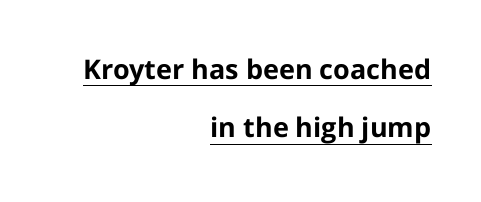
Q: Is the text bold? A: Yes.
Q: Is the text italic (slanted)? A: No, it is upright.
Q: Is the text underlined? A: Yes.
Q: How is the paragraph aligned? A: Right-aligned.
Q: Is the spacing between letters normal or unusually wide? A: Normal.
Q: Is the spacing between lines tight, normal or loose? A: Loose.
